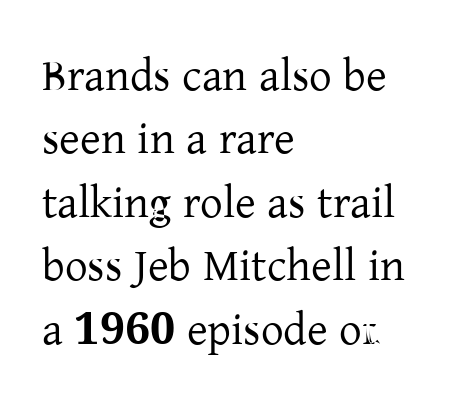
Q: Is the text italic (slanted)? A: No, it is upright.
Q: Is the typeface a serif or a sans-serif typeface? A: Serif.
Q: Is the text underlined? A: No.
Q: How is the paragraph aligned? A: Left-aligned.
Q: Is the spacing between letters normal or unusually wide? A: Normal.
Q: Is the spacing between lines tight, normal or loose? A: Normal.
Q: Width (condensed, normal, or wide)? A: Normal.
Q: Stroke contrast? A: Low.
Q: x-height? A: Medium.
Q: Monospaced? A: No.
